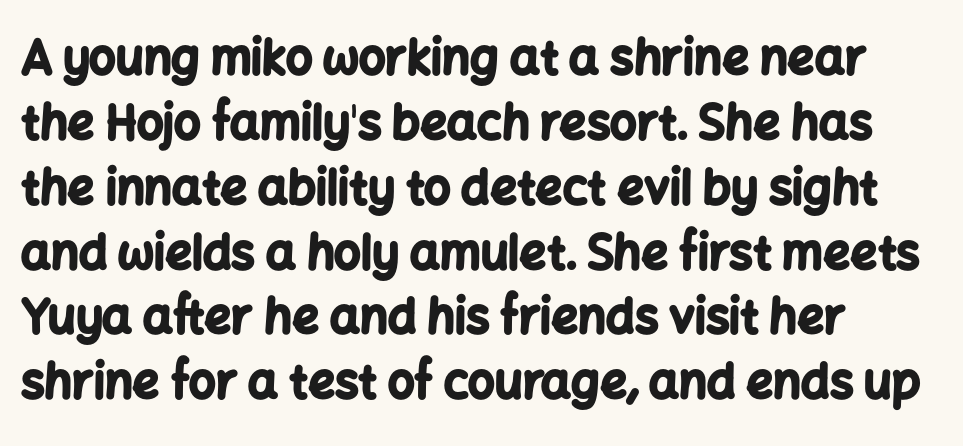
Q: Is the text bold? A: Yes.
Q: Is the text italic (slanted)? A: No, it is upright.
Q: Is the typeface a serif or a sans-serif typeface? A: Sans-serif.
Q: Is the text underlined? A: No.
Q: How is the paragraph aligned? A: Left-aligned.
Q: Is the spacing between letters normal or unusually wide? A: Normal.
Q: Is the spacing between lines tight, normal or loose? A: Normal.
Q: Width (condensed, normal, or wide)? A: Normal.
Q: Stroke contrast? A: Low.
Q: x-height? A: Medium.
Q: Monospaced? A: No.
